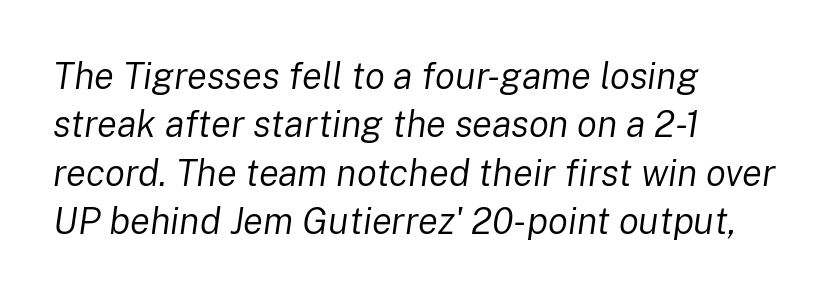
{"italic": "yes", "lean": "right", "slant_degrees": 8, "bold": "no", "weight": "regular", "width": "normal", "stroke_contrast": "low", "x_height": "medium", "monospaced": "no", "underline": "no", "align": "left", "line_spacing": "normal", "line_spacing_ratio": 1.31, "letter_spacing": "normal", "letter_spacing_em": 0.0, "glyph_px": 37}
